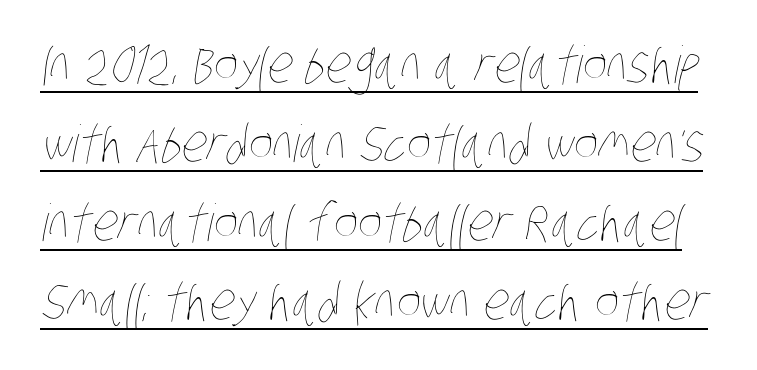
{"bold": "no", "weight": "thin", "width": "condensed", "stroke_contrast": "low", "x_height": "large", "monospaced": "no", "underline": "yes", "line_spacing": "normal", "line_spacing_ratio": 1.55, "letter_spacing": "normal", "letter_spacing_em": 0.0, "glyph_px": 51}
